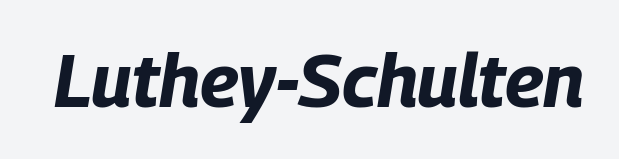
The image shows 74 px bold, condensed type, italic (leaning right); set normal letter spacing, not underlined; low stroke contrast and a large x-height.
